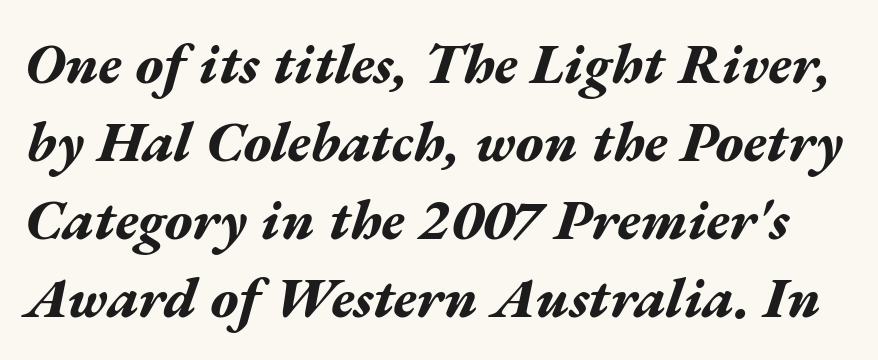
The image shows 57 px bold, wide type, italic (leaning right); set normal line spacing (1.37x), normal letter spacing, not underlined; medium stroke contrast and a medium x-height.
